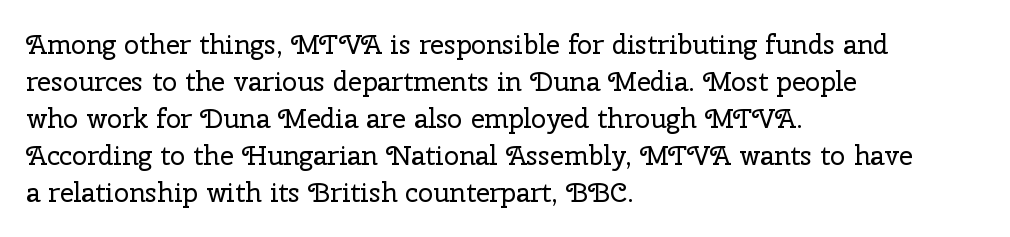
Reading down the block, your eye returns to a fixed left position each line. Tall strokes in this sample are plumb rather than angled. The rendering uses a moderate line-height, typical for paragraphs. This is not heavy type; no bold has been used. Any mark beneath the type? The region is blank. Each word holds together tightly as a unit, with standard inter-letter gaps.
